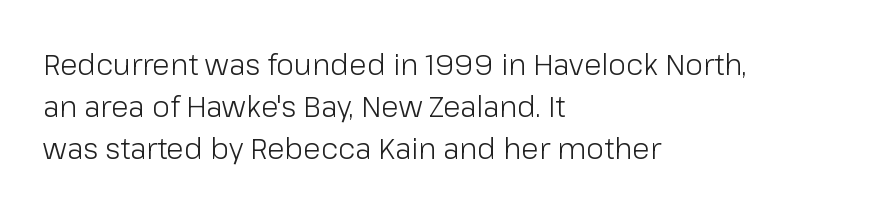
Q: Is the text bold? A: No.
Q: Is the text italic (slanted)? A: No, it is upright.
Q: Is the typeface a serif or a sans-serif typeface? A: Sans-serif.
Q: Is the text underlined? A: No.
Q: How is the paragraph aligned? A: Left-aligned.
Q: Is the spacing between letters normal or unusually wide? A: Normal.
Q: Is the spacing between lines tight, normal or loose? A: Normal.
Q: Width (condensed, normal, or wide)? A: Normal.
Q: Stroke contrast? A: Low.
Q: x-height? A: Medium.
Q: Monospaced? A: No.
